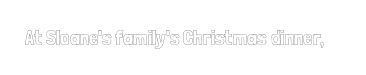
Q: Is the text italic (slanted)? A: No, it is upright.
Q: Is the text underlined? A: No.
Q: Is the spacing between letters normal or unusually wide? A: Normal.
